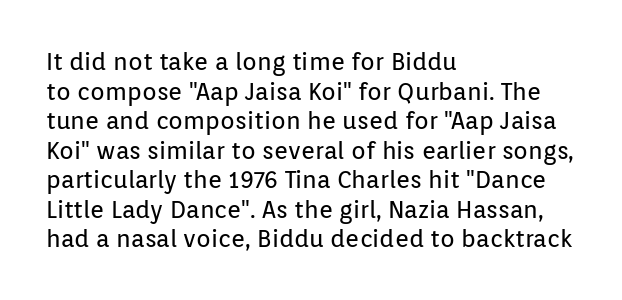
Words appear dense and cohesive because spacing is normal. Stem width sits at or under what a default text font uses. Honestly, there is no underline to notice here at all. The lettering stays uniformly vertical, giving the passage a roman look.
